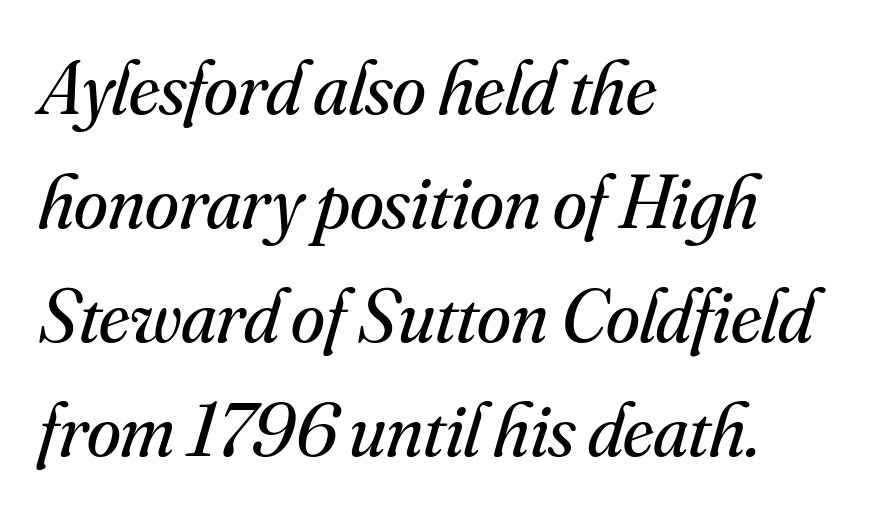
{"serif": "yes", "italic": "yes", "lean": "right", "slant_degrees": 16, "bold": "no", "weight": "regular", "width": "normal", "stroke_contrast": "medium", "x_height": "small", "monospaced": "no", "underline": "no", "align": "left", "line_spacing": "normal", "line_spacing_ratio": 1.48, "letter_spacing": "normal", "letter_spacing_em": 0.0, "glyph_px": 77}
